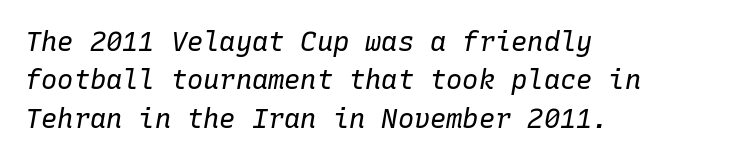
{"italic": "yes", "lean": "right", "slant_degrees": 10, "bold": "no", "underline": "no", "align": "left", "line_spacing": "normal", "line_spacing_ratio": 1.42, "letter_spacing": "normal", "letter_spacing_em": 0.0, "glyph_px": 27}
